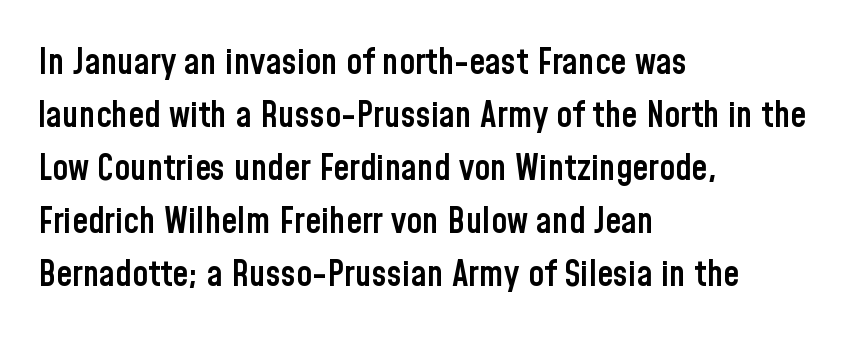
Q: Is the text bold? A: Semi-bold.
Q: Is the text italic (slanted)? A: No, it is upright.
Q: Is the typeface a serif or a sans-serif typeface? A: Sans-serif.
Q: Is the text underlined? A: No.
Q: How is the paragraph aligned? A: Left-aligned.
Q: Is the spacing between letters normal or unusually wide? A: Normal.
Q: Is the spacing between lines tight, normal or loose? A: Normal.
Q: Width (condensed, normal, or wide)? A: Condensed.
Q: Stroke contrast? A: Low.
Q: x-height? A: Medium.
Q: Monospaced? A: No.
